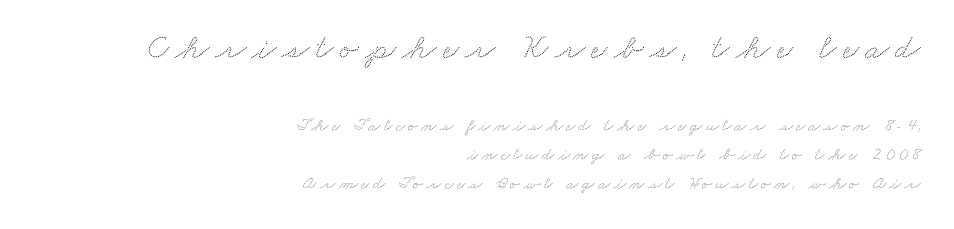
The image shows 35 px wide type; set right-aligned, normal line spacing (1.6x), not underlined; the first (top) block is 1.94x larger; low stroke contrast and a small x-height.
